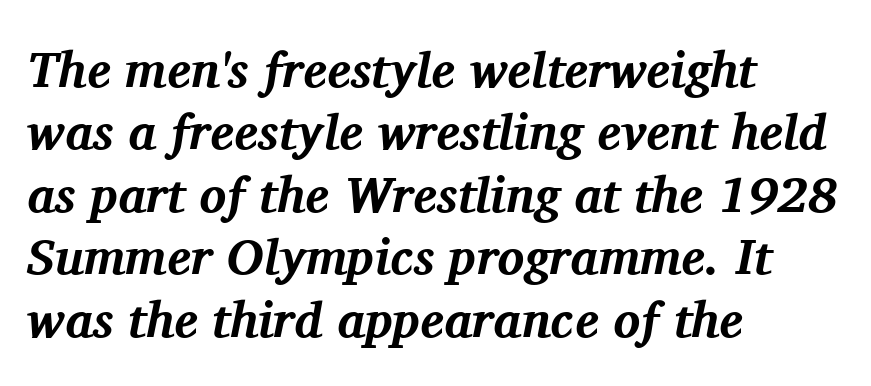
The image shows 50 px bold serif type, italic (leaning right); set left-aligned, normal line spacing (1.25x), normal letter spacing, not underlined; medium stroke contrast and a medium x-height.
